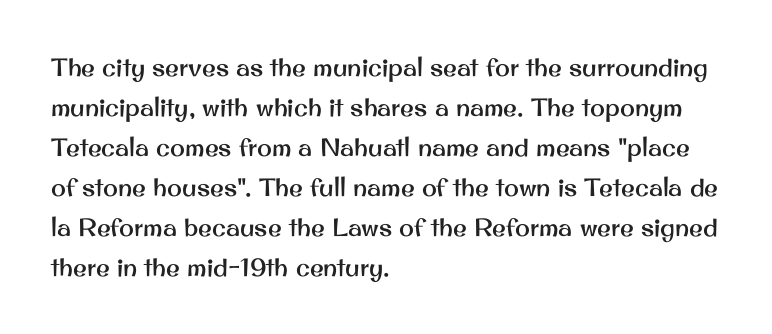
{"italic": "no", "underline": "no", "align": "left", "line_spacing": "normal", "line_spacing_ratio": 1.6, "letter_spacing": "normal", "letter_spacing_em": 0.0, "glyph_px": 25}
